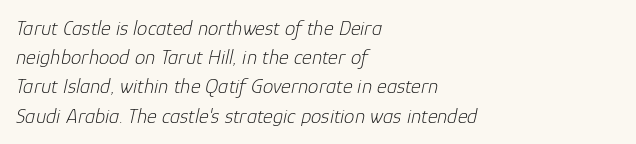
{"italic": "yes", "lean": "right", "slant_degrees": 12, "bold": "no", "underline": "no", "align": "left", "line_spacing": "normal", "line_spacing_ratio": 1.39, "letter_spacing": "normal", "letter_spacing_em": 0.0, "glyph_px": 21}
